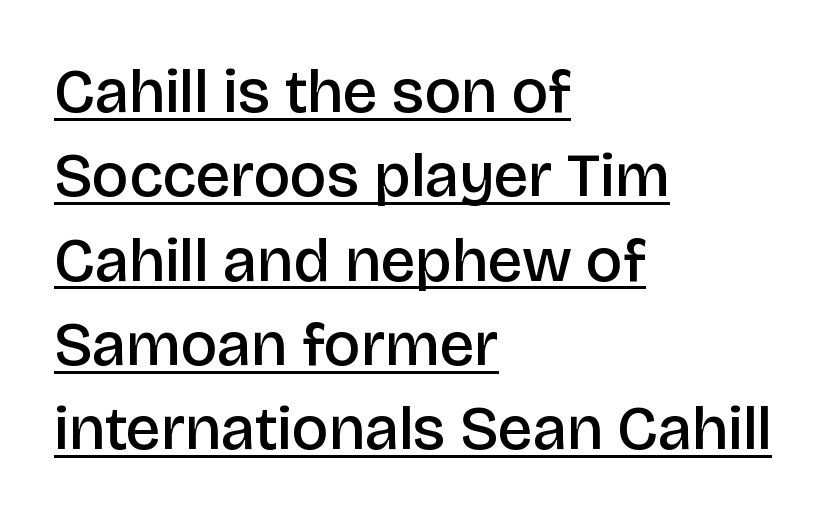
Characters remain perfectly vertical along every line. Set as a demibold, roughly 600 on the weight scale. Reading down the column, the eye jumps a familiar distance to each next line. Think of a printed novel: that variable character pitch is what you see here. A continuous stroke trails under the words, as in a hyperlink.
